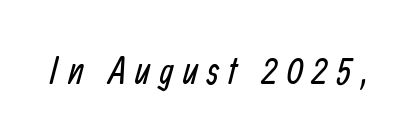
{"serif": "no", "bold": "no", "weight": "regular", "width": "condensed", "stroke_contrast": "low", "x_height": "medium", "monospaced": "no", "underline": "no", "letter_spacing": "wide", "letter_spacing_em": 0.24, "glyph_px": 38}
